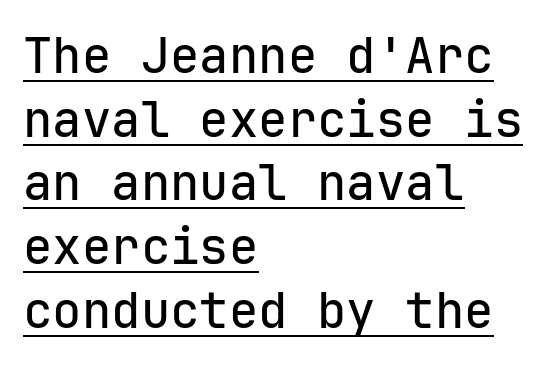
Leading matches the norm, producing a regular column. This sample uses a sans-serif face. Layout note: lines flush left. Style check: upright. Underlining? Definitely there. The rendering uses typewriter-style spacing with identical character cells.
